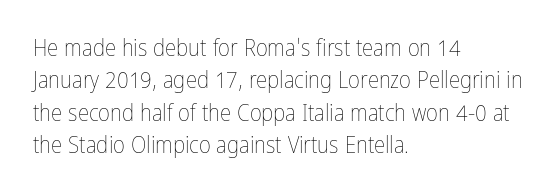
The tracking reads as untouched default to a designer's eye. Layout note: lines flush left. Students, observe: this is what conventionally led text looks like. Underline: absent.
